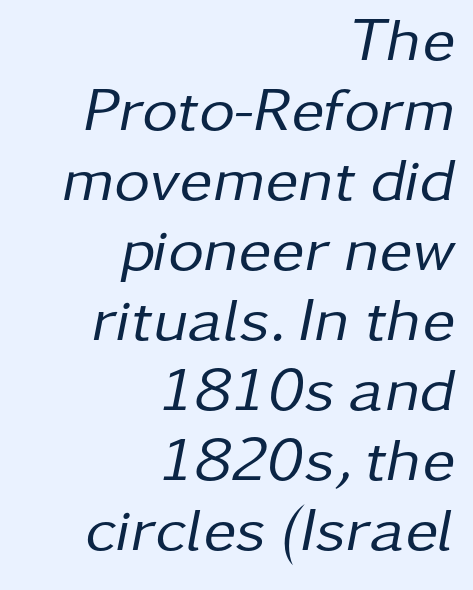
{"italic": "yes", "lean": "right", "slant_degrees": 11, "bold": "no", "weight": "regular", "width": "normal", "stroke_contrast": "low", "x_height": "medium", "monospaced": "no", "underline": "no", "align": "right", "line_spacing": "tight", "line_spacing_ratio": 1.13, "letter_spacing": "normal", "letter_spacing_em": 0.0, "glyph_px": 62}
